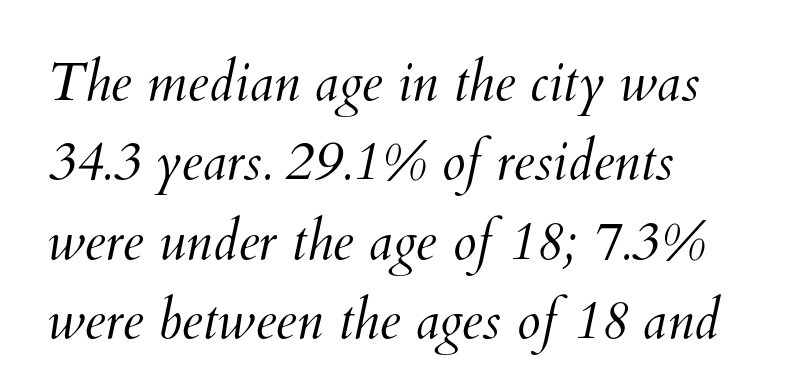
Caption: face not bold, strokes unweighted. The face used here is proportionally spaced, like ordinary book or web type. Vertical spacing — default. A typesetter would call this zero additional tracking. Glance below the letters and you will spot only blank space.
